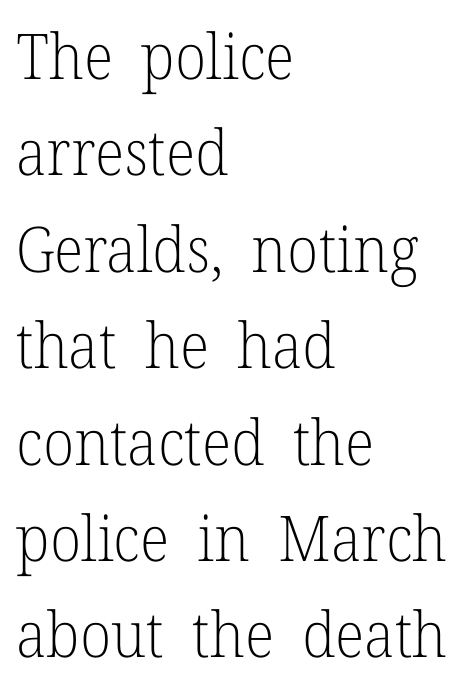
The image shows 63 px light serif type, upright; set left-aligned, normal line spacing (1.53x), normal letter spacing, not underlined; low stroke contrast and a medium x-height.
